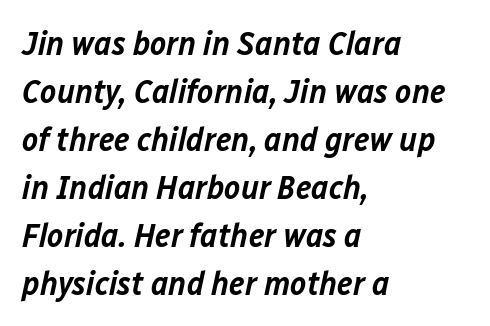
Q: Is the text bold? A: Semi-bold.
Q: Is the text italic (slanted)? A: Yes, it leans right by about 12 degrees.
Q: Is the text underlined? A: No.
Q: How is the paragraph aligned? A: Left-aligned.
Q: Is the spacing between letters normal or unusually wide? A: Normal.
Q: Is the spacing between lines tight, normal or loose? A: Normal.
Q: Width (condensed, normal, or wide)? A: Normal.
Q: Stroke contrast? A: Low.
Q: x-height? A: Medium.
Q: Monospaced? A: No.
